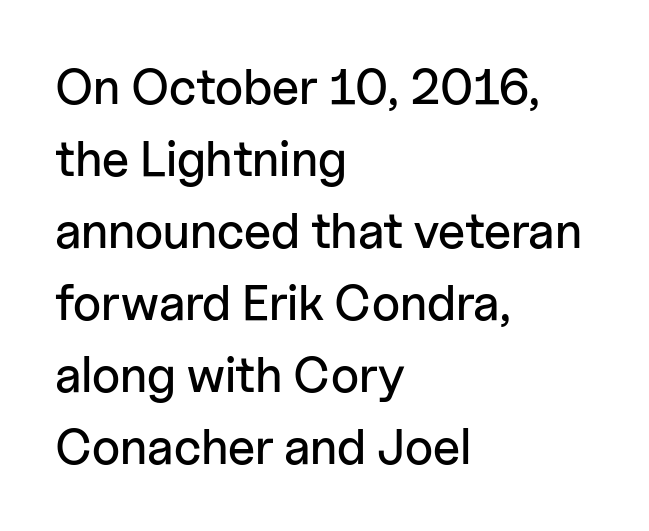
{"serif": "no", "italic": "no", "width": "normal", "stroke_contrast": "low", "x_height": "medium", "monospaced": "no", "underline": "no", "align": "left", "line_spacing": "normal", "line_spacing_ratio": 1.44, "letter_spacing": "normal", "letter_spacing_em": 0.0, "glyph_px": 50}
